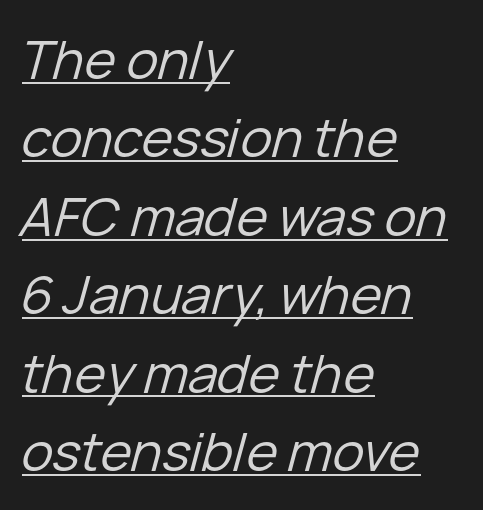
The image shows 53 px regular-weight type, italic (leaning right); set left-aligned, normal line spacing (1.48x), normal letter spacing, underlined; low stroke contrast and a medium x-height.
